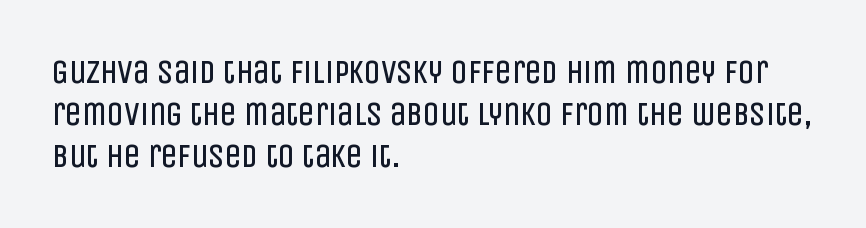
Q: Is the text bold? A: No.
Q: Is the text italic (slanted)? A: No, it is upright.
Q: Is the typeface a serif or a sans-serif typeface? A: Sans-serif.
Q: Is the text underlined? A: No.
Q: How is the paragraph aligned? A: Left-aligned.
Q: Is the spacing between letters normal or unusually wide? A: Normal.
Q: Is the spacing between lines tight, normal or loose? A: Normal.
Q: Width (condensed, normal, or wide)? A: Condensed.
Q: Stroke contrast? A: Low.
Q: x-height? A: Large.
Q: Monospaced? A: No.
